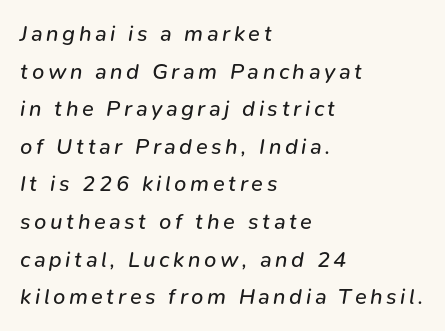
The passage is arranged the way most books set body copy — flush left. Underline: absent. Italic: yes, the glyphs are oblique. This reads as an unemphasized weight, regular at the heaviest.
